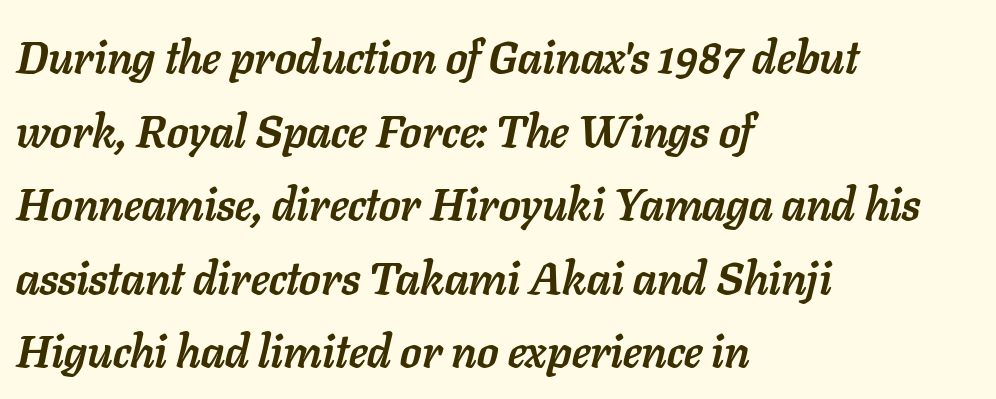
{"italic": "yes", "lean": "right", "slant_degrees": 11, "bold": "yes", "weight": "semibold", "width": "normal", "stroke_contrast": "low", "x_height": "medium", "monospaced": "no", "underline": "no", "align": "left", "line_spacing": "normal", "line_spacing_ratio": 1.6, "letter_spacing": "normal", "letter_spacing_em": 0.0, "glyph_px": 46}
